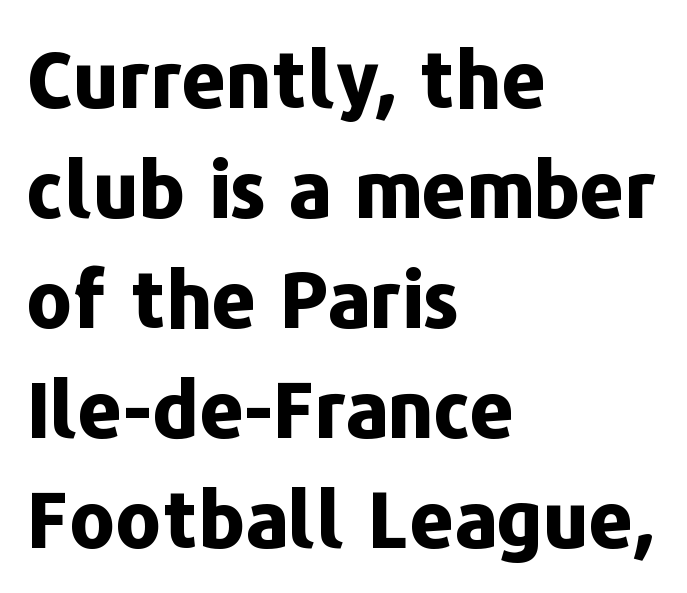
{"serif": "no", "italic": "no", "bold": "yes", "weight": "bold", "width": "normal", "stroke_contrast": "low", "x_height": "medium", "monospaced": "no", "underline": "no", "align": "left", "line_spacing": "normal", "line_spacing_ratio": 1.41, "letter_spacing": "normal", "letter_spacing_em": 0.0, "glyph_px": 78}
